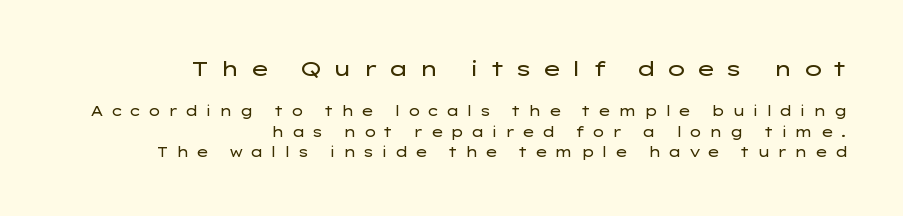
Every character sits straight up, as roman type does. Typeset ragged left — the right edge is the straight one. Reading top to bottom, the characters get smaller at the block break. The block of text has a typical density, with ordinary space between rows. Weight: in the light-to-regular range.
